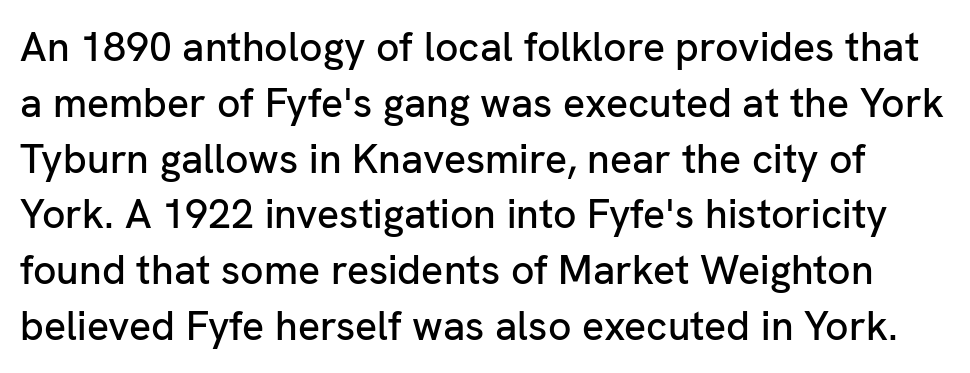
Q: Is the text italic (slanted)? A: No, it is upright.
Q: Is the typeface a serif or a sans-serif typeface? A: Sans-serif.
Q: Is the text underlined? A: No.
Q: Is the spacing between letters normal or unusually wide? A: Normal.
Q: Is the spacing between lines tight, normal or loose? A: Normal.
Q: Width (condensed, normal, or wide)? A: Normal.
Q: Stroke contrast? A: Low.
Q: x-height? A: Medium.
Q: Monospaced? A: No.
